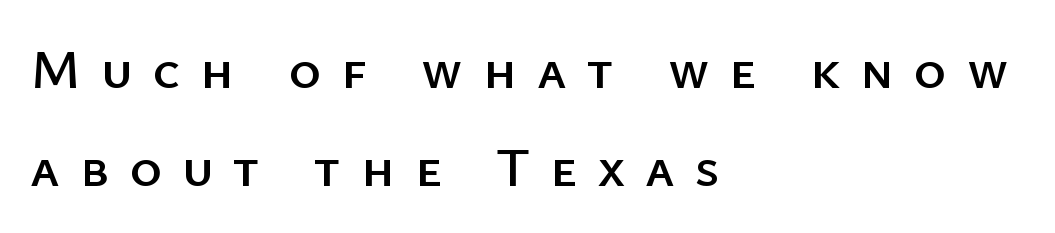
The image shows 55 px sans-serif type, upright; set left-aligned, line spacing 1.79x, unusually wide letter spacing (+0.37 em), not underlined; low stroke contrast and a medium x-height.
